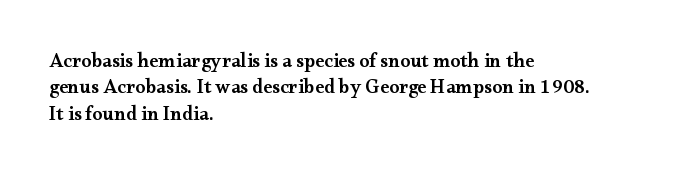
{"italic": "no", "bold": "semi", "underline": "no", "align": "left", "line_spacing": "normal", "line_spacing_ratio": 1.32, "letter_spacing": "normal", "letter_spacing_em": 0.0, "glyph_px": 20}
